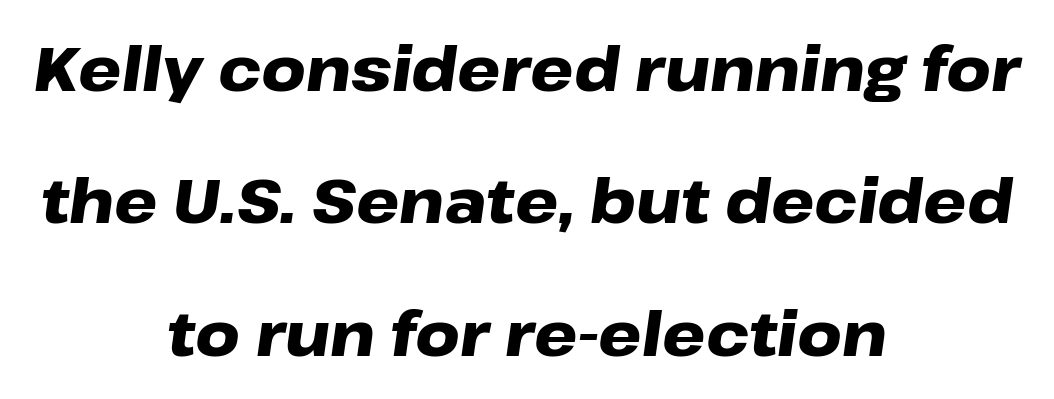
Q: Is the text bold? A: Yes.
Q: Is the text italic (slanted)? A: Yes, it leans right by about 8 degrees.
Q: Is the text underlined? A: No.
Q: How is the paragraph aligned? A: Centered.
Q: Is the spacing between letters normal or unusually wide? A: Normal.
Q: Is the spacing between lines tight, normal or loose? A: Loose.
Q: Width (condensed, normal, or wide)? A: Wide.
Q: Stroke contrast? A: Low.
Q: x-height? A: Medium.
Q: Monospaced? A: No.
